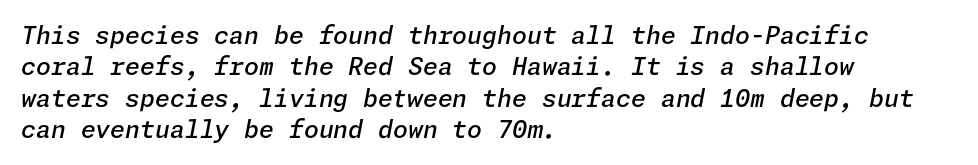
The image shows 24 px text type, italic (leaning right); set left-aligned, normal line spacing (1.31x), normal letter spacing, not underlined.
